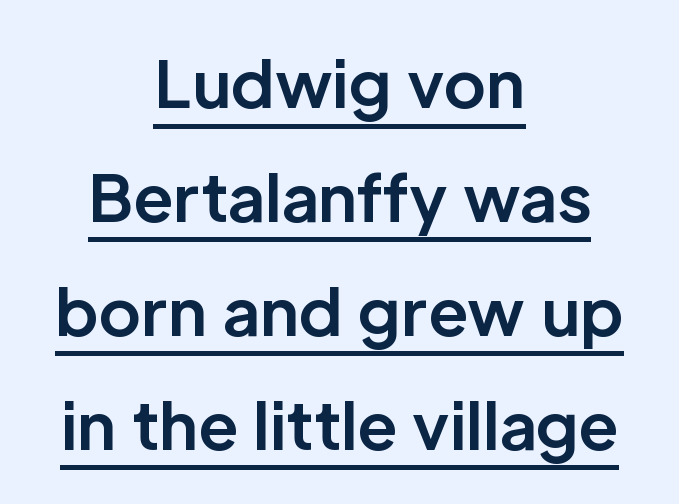
Q: Is the text bold? A: Yes.
Q: Is the text italic (slanted)? A: No, it is upright.
Q: Is the typeface a serif or a sans-serif typeface? A: Sans-serif.
Q: Is the text underlined? A: Yes.
Q: How is the paragraph aligned? A: Centered.
Q: Is the spacing between letters normal or unusually wide? A: Normal.
Q: Width (condensed, normal, or wide)? A: Normal.
Q: Stroke contrast? A: Low.
Q: x-height? A: Medium.
Q: Monospaced? A: No.
